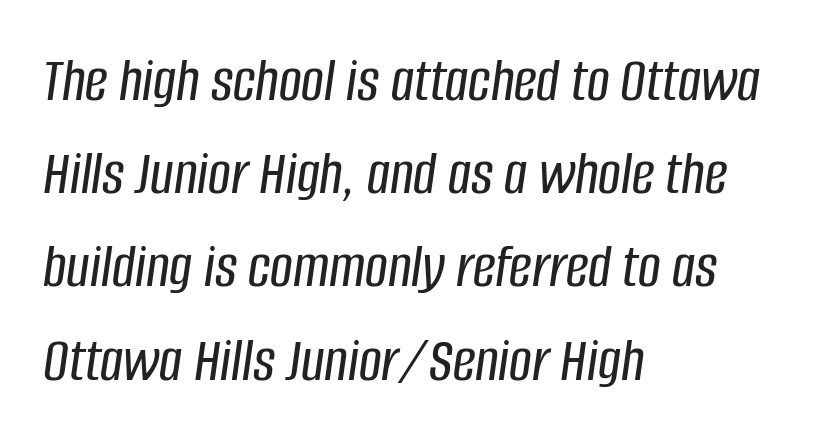
The image shows 63 px condensed type, italic (leaning right); set left-aligned, normal line spacing (1.48x), normal letter spacing, not underlined; low stroke contrast and a large x-height.
